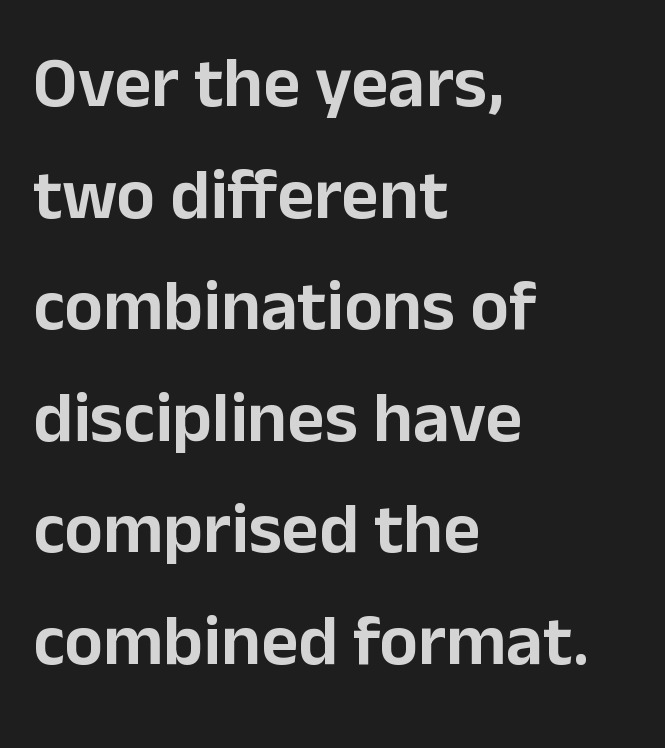
The image shows 72 px sans-serif type, upright; set left-aligned, normal line spacing (1.55x), normal letter spacing, not underlined; low stroke contrast and a medium x-height.
